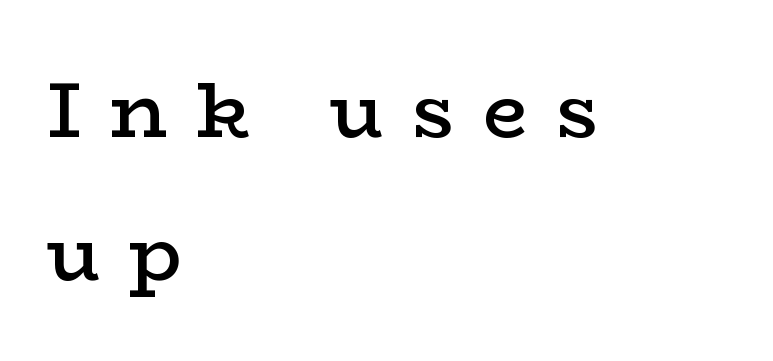
{"serif": "yes", "italic": "no", "bold": "semi", "weight": "semibold", "width": "wide", "stroke_contrast": "low", "x_height": "medium", "monospaced": "no", "underline": "no", "align": "left", "line_spacing_ratio": 1.81, "letter_spacing": "wide", "letter_spacing_em": 0.36, "glyph_px": 79}
